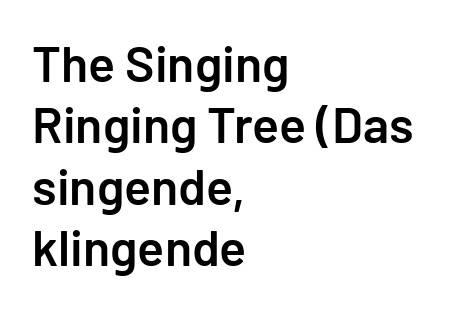
{"serif": "no", "italic": "no", "bold": "semi", "weight": "semibold", "width": "normal", "stroke_contrast": "low", "x_height": "medium", "underline": "no", "align": "left", "line_spacing_ratio": 1.23, "letter_spacing": "normal", "letter_spacing_em": 0.0, "glyph_px": 50}
